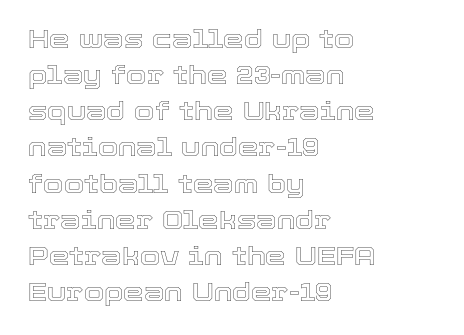
The image shows 26 px text type, upright; set left-aligned, normal line spacing (1.39x), normal letter spacing, not underlined.
